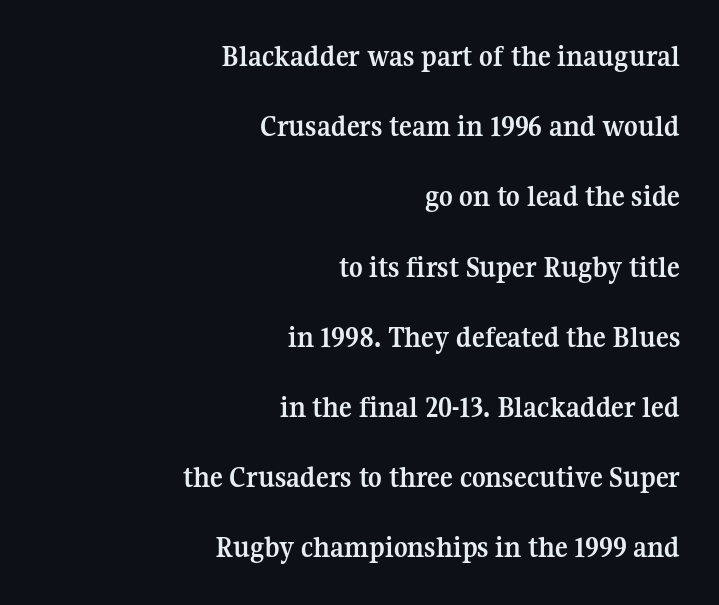
Unlike italic type, these characters show no tilt at all. Only glyphs here, with clear space below each row. Students, this is bold: see how much ink each stroke carries. Does extra space separate the letters? No, they use regular spacing. Vertically, the passage feels expansive, rows floating well apart. Does the type have serifs? Yes, each stem ends in a small foot.
